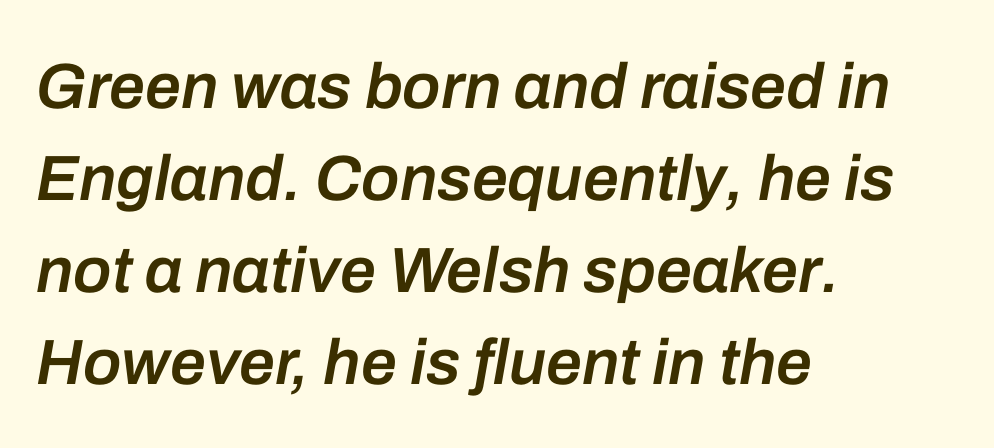
{"italic": "yes", "lean": "right", "slant_degrees": 10, "bold": "semi", "weight": "semibold", "width": "normal", "stroke_contrast": "low", "x_height": "medium", "monospaced": "no", "underline": "no", "align": "left", "line_spacing": "normal", "line_spacing_ratio": 1.44, "letter_spacing": "normal", "letter_spacing_em": 0.0, "glyph_px": 64}
